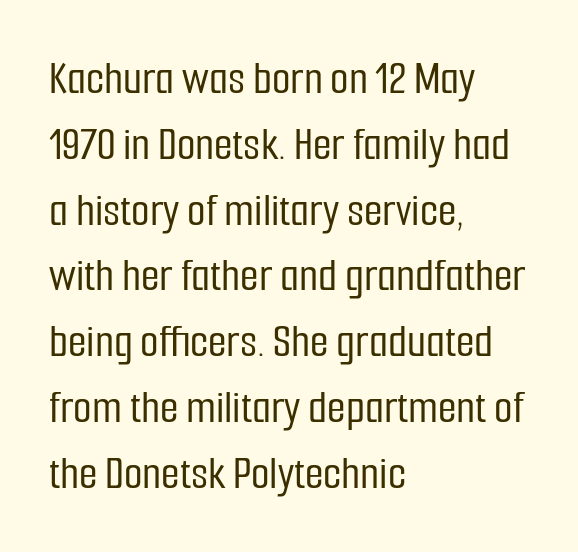
Q: Is the text italic (slanted)? A: No, it is upright.
Q: Is the typeface a serif or a sans-serif typeface? A: Sans-serif.
Q: Is the text underlined? A: No.
Q: How is the paragraph aligned? A: Left-aligned.
Q: Is the spacing between letters normal or unusually wide? A: Normal.
Q: Is the spacing between lines tight, normal or loose? A: Normal.
Q: Width (condensed, normal, or wide)? A: Condensed.
Q: Stroke contrast? A: Low.
Q: x-height? A: Medium.
Q: Monospaced? A: No.
